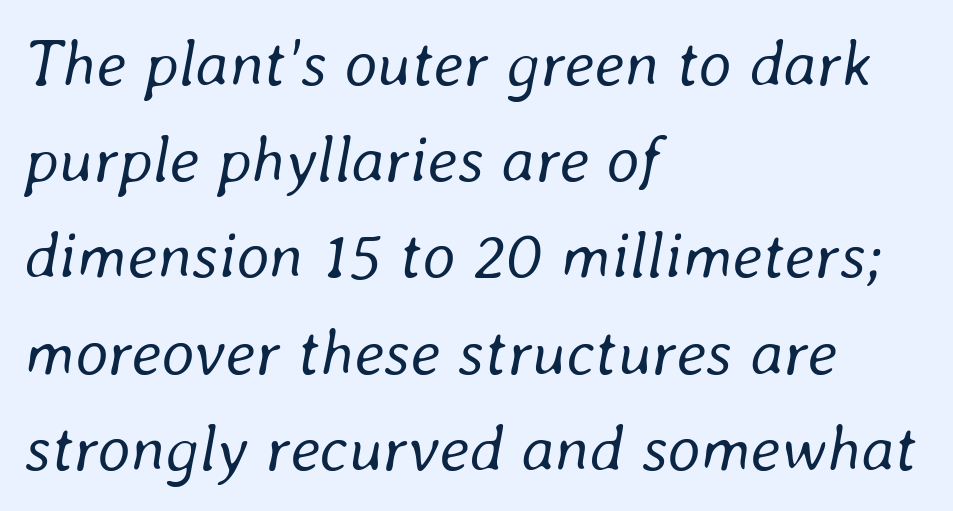
In terms of letterspacing, this is plain default setting. The vertical gap from one line to the next is medium. The face used here has a pronounced slope to its letters. The passage shown is typed in a proportional face where columns would drift. The typeface has the unassuming heft of standard copy or less. Beneath every word, the page is bare.
